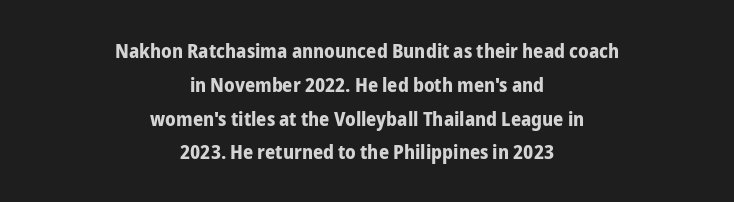
The passage shown has conventional tracking throughout. The whitespace from short lines is split evenly between both sides. The specimen reads as upright at a glance. Honestly, the row spacing looks completely unremarkable. The space beneath each line is pristine and unruled. Plenty of ink on the page — the face is bold.
